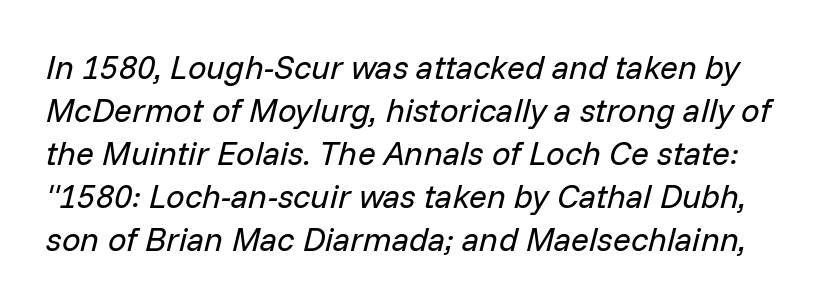
The image shows 33 px regular-weight type, italic (leaning right); set normal line spacing (1.3x), normal letter spacing, not underlined; low stroke contrast and a medium x-height.
